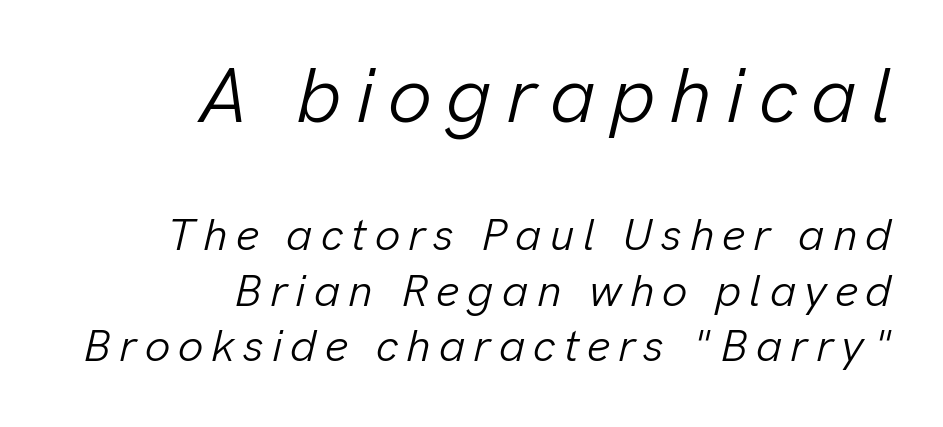
Designer's note — italics engaged. Typeset ragged left — the right edge is the straight one. The words here are not underlined. This sample has the flowing, uneven cadence of proportional lettering. Typesetter's note — upper block bumped up in size, lower block left smaller. The face looks like a standard text weight, possibly lighter.
